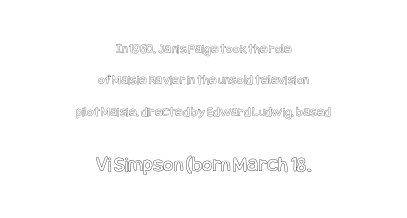
The image shows 22 px text type, upright; set centered, loose line spacing (2.25x), normal letter spacing, not underlined; the second (bottom) block is 1.57x larger.
